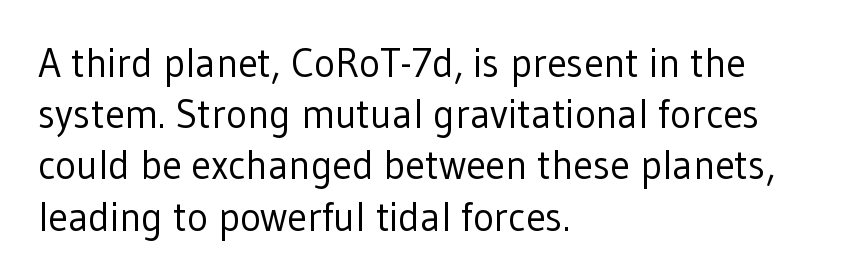
Q: Is the text bold? A: No.
Q: Is the text italic (slanted)? A: No, it is upright.
Q: Is the typeface a serif or a sans-serif typeface? A: Sans-serif.
Q: Is the text underlined? A: No.
Q: How is the paragraph aligned? A: Left-aligned.
Q: Is the spacing between letters normal or unusually wide? A: Normal.
Q: Is the spacing between lines tight, normal or loose? A: Normal.
Q: Width (condensed, normal, or wide)? A: Normal.
Q: Stroke contrast? A: Low.
Q: x-height? A: Medium.
Q: Monospaced? A: No.
